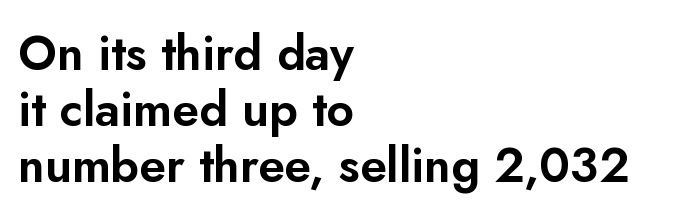
The image shows 48 px sans-serif type, upright; set left-aligned, line spacing 1.17x, normal letter spacing, not underlined; low stroke contrast and a small x-height.
